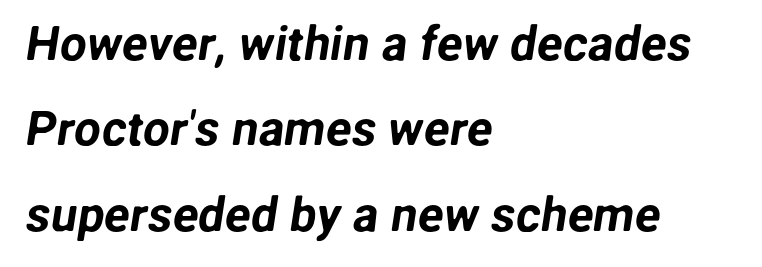
Each line starts at the same left margin while the right side varies. This rendering leaves character spacing at its baseline value. Note the varied advance widths — an 'i' is clearly narrower than an 'm'. The letters carry no serifs — their stems end cleanly without finishing strokes. Honestly, there is no underline to notice here at all.
